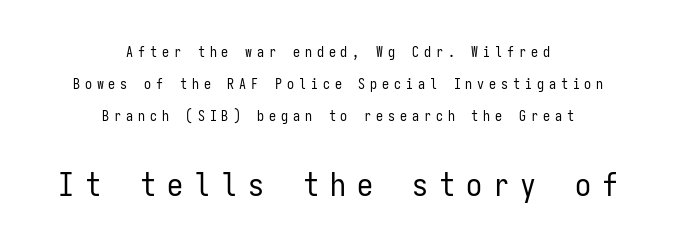
The image shows 32 px regular-weight, condensed sans-serif type, upright, monospaced; set centered, loose line spacing (2.29x), unusually wide letter spacing (+0.35 em), not underlined; the second (bottom) block is 2.29x larger; low stroke contrast and a medium x-height.
